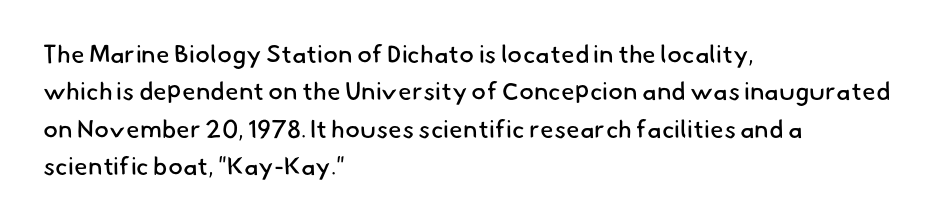
Q: Is the text bold? A: No.
Q: Is the text underlined? A: No.
Q: How is the paragraph aligned? A: Left-aligned.
Q: Is the spacing between letters normal or unusually wide? A: Normal.
Q: Is the spacing between lines tight, normal or loose? A: Normal.
